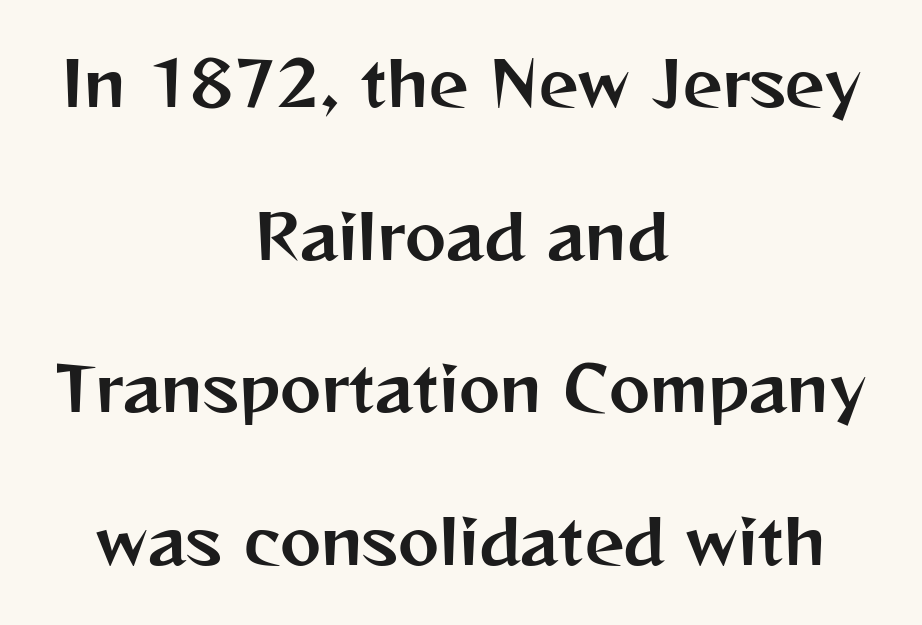
No extra tracking has been applied to these lines. Serif or sans? Sans — the stroke terminals are bare. A great deal of white space separates one row of letters from the next. Descenders are the only things crossing below the line. One-word summary of the alignment: center.
